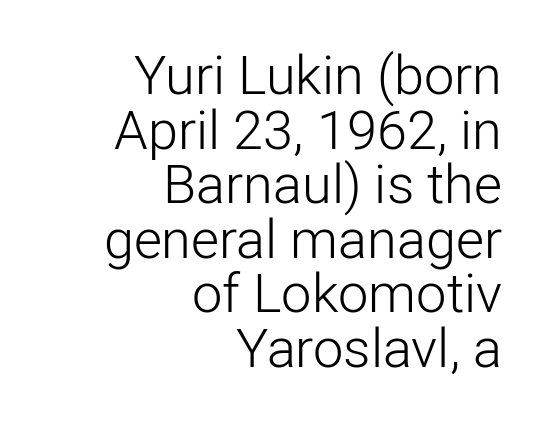
Q: Is the text bold? A: No.
Q: Is the text italic (slanted)? A: No, it is upright.
Q: Is the typeface a serif or a sans-serif typeface? A: Sans-serif.
Q: Is the text underlined? A: No.
Q: How is the paragraph aligned? A: Right-aligned.
Q: Is the spacing between letters normal or unusually wide? A: Normal.
Q: Is the spacing between lines tight, normal or loose? A: Tight.
Q: Width (condensed, normal, or wide)? A: Normal.
Q: Stroke contrast? A: Low.
Q: x-height? A: Medium.
Q: Monospaced? A: No.
